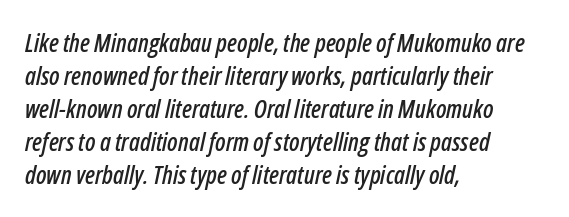
The image shows 25 px text type, italic (leaning right); set left-aligned, normal line spacing (1.32x), normal letter spacing, not underlined.
